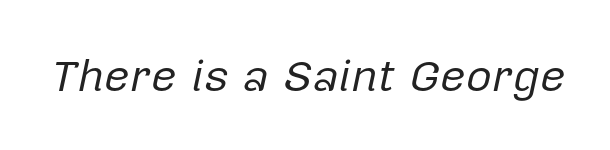
The passage shown is not underscored anywhere. You could not count columns in this text — the font is proportionally spaced. Slant detected: the letters are inclined. Vertical stems look standard width or narrower in stroke. Each word holds together tightly as a unit, with standard inter-letter gaps.
